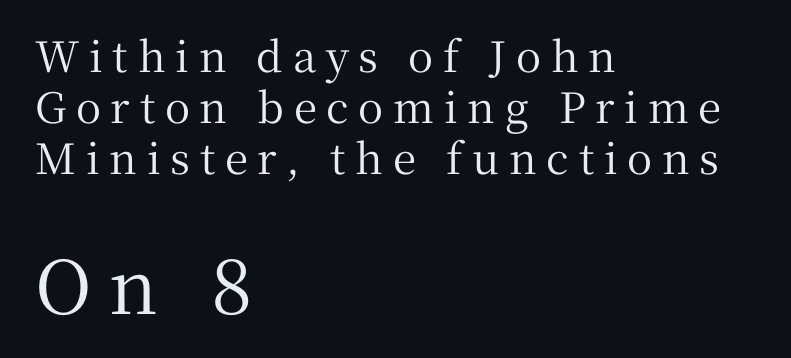
Q: Is the text italic (slanted)? A: No, it is upright.
Q: Is the typeface a serif or a sans-serif typeface? A: Serif.
Q: Is the text underlined? A: No.
Q: How is the paragraph aligned? A: Left-aligned.
Q: Is the spacing between letters normal or unusually wide? A: Unusually wide.
Q: Which block of text is set in a larger size, the first (top) or the second (bottom)? A: The second (bottom) one.
Q: Width (condensed, normal, or wide)? A: Normal.
Q: Stroke contrast? A: Medium.
Q: x-height? A: Medium.
Q: Monospaced? A: No.
